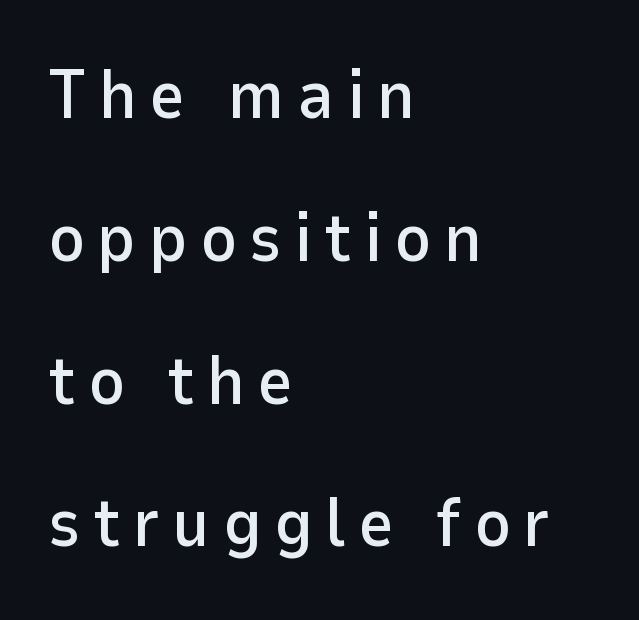
The image shows 69 px sans-serif type, upright; set left-aligned, loose line spacing (2.07x), not underlined; low stroke contrast and a medium x-height.
